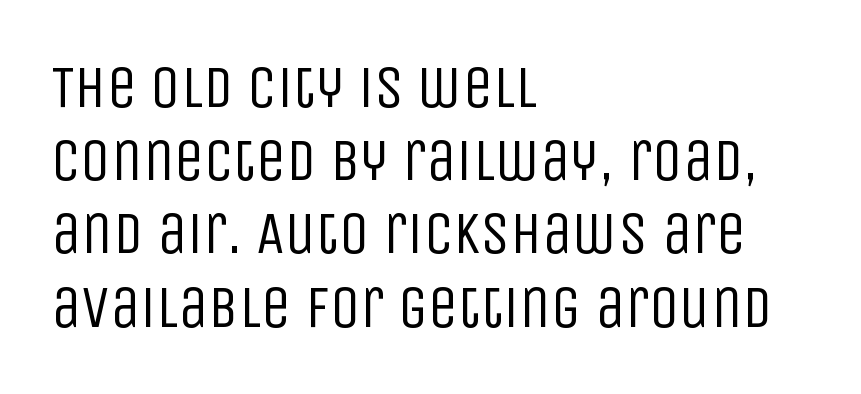
Q: Is the text bold? A: No.
Q: Is the text italic (slanted)? A: No, it is upright.
Q: Is the typeface a serif or a sans-serif typeface? A: Sans-serif.
Q: Is the text underlined? A: No.
Q: How is the paragraph aligned? A: Left-aligned.
Q: Is the spacing between letters normal or unusually wide? A: Normal.
Q: Width (condensed, normal, or wide)? A: Condensed.
Q: Stroke contrast? A: Low.
Q: x-height? A: Large.
Q: Monospaced? A: No.
